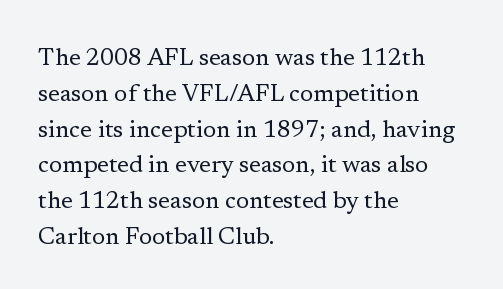
The image shows 24 px text type, upright; set left-aligned, normal line spacing (1.49x), normal letter spacing, not underlined.
